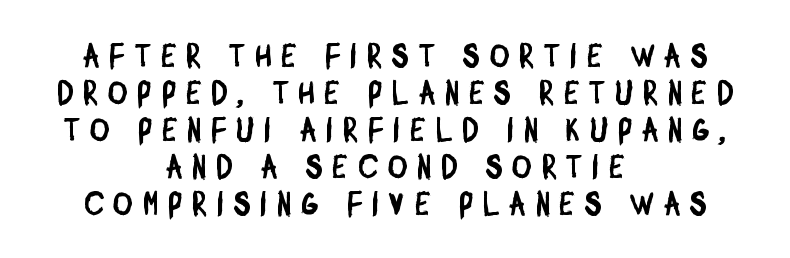
Q: Is the typeface a serif or a sans-serif typeface? A: Sans-serif.
Q: Is the text underlined? A: No.
Q: How is the paragraph aligned? A: Centered.
Q: Is the spacing between letters normal or unusually wide? A: Unusually wide.
Q: Is the spacing between lines tight, normal or loose? A: Tight.
Q: Width (condensed, normal, or wide)? A: Condensed.
Q: Stroke contrast? A: Low.
Q: x-height? A: Large.
Q: Monospaced? A: No.
